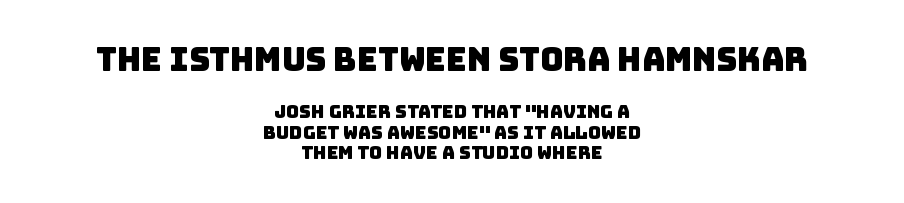
{"serif": "no", "width": "normal", "stroke_contrast": "low", "x_height": "large", "monospaced": "no", "underline": "no", "align": "center", "line_spacing": "tight", "line_spacing_ratio": 1.12, "letter_spacing": "normal", "letter_spacing_em": 0.0, "larger_block": "first", "size_ratio": 1.78, "glyph_px": 32}
